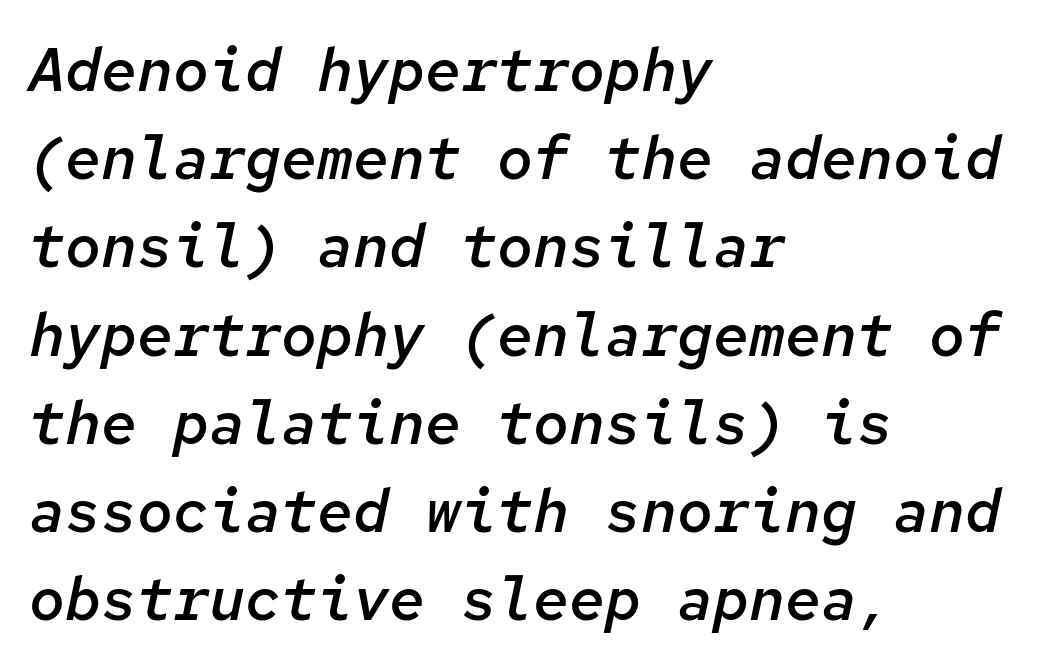
{"italic": "yes", "lean": "right", "slant_degrees": 12, "bold": "semi", "weight": "semibold", "width": "normal", "stroke_contrast": "low", "x_height": "medium", "monospaced": "yes", "underline": "no", "align": "left", "line_spacing": "normal", "line_spacing_ratio": 1.47, "letter_spacing": "normal", "letter_spacing_em": 0.0, "glyph_px": 60}
